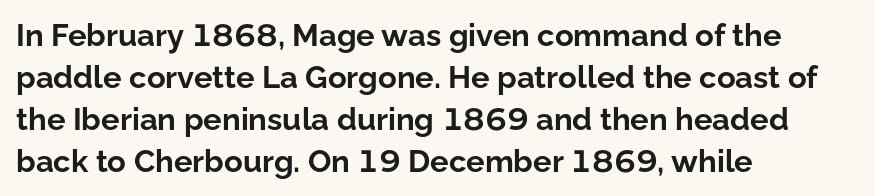
The area under the type is left untouched. Students, observe: this is what conventionally led text looks like. The letters advance in unequal steps, a hallmark of proportional type. Typesetter's note: full bold, strokes at maximum text heaviness. Nope, no serifs anywhere on these letters.
